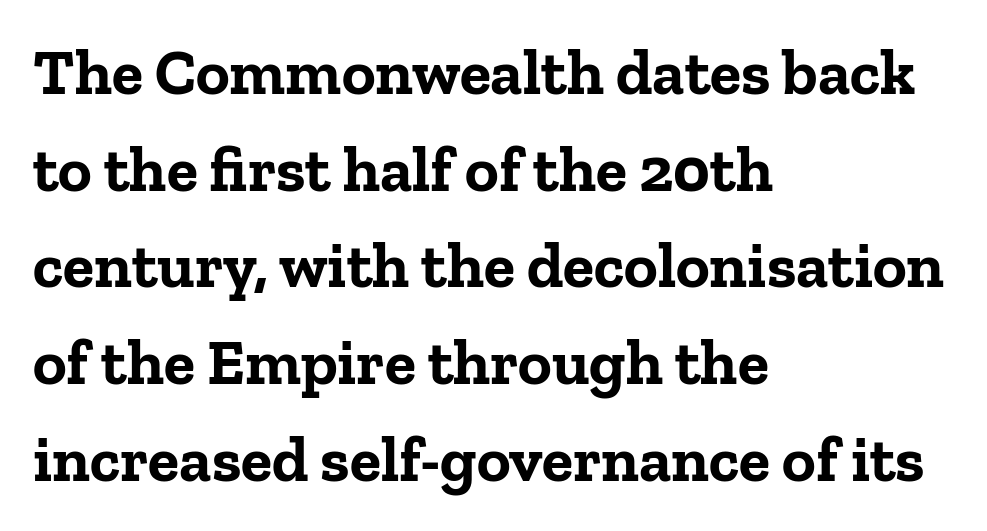
If you drew a ruler down the left edge, every line would touch it. Pretty heavy lettering here — definitely bold. Letterform terminals end in serifs throughout the passage. A typesetter would mark this as roman, not italic. Decoration check: the copy has no underline. Honestly, the row spacing looks completely unremarkable.
